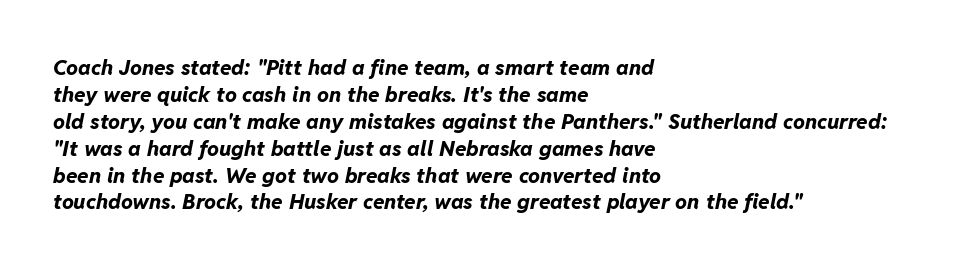
{"italic": "yes", "lean": "right", "slant_degrees": 11, "bold": "yes", "underline": "no", "align": "left", "line_spacing": "normal", "line_spacing_ratio": 1.28, "letter_spacing": "normal", "letter_spacing_em": 0.0, "glyph_px": 21}
